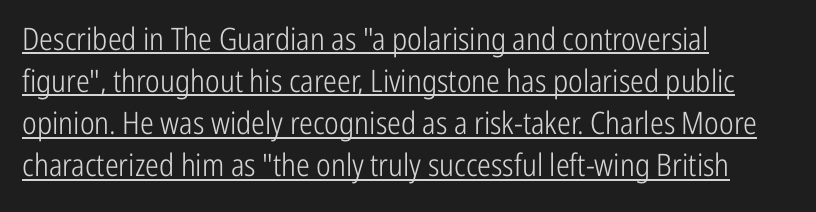
{"serif": "no", "italic": "no", "bold": "no", "weight": "light", "width": "condensed", "stroke_contrast": "low", "x_height": "medium", "monospaced": "no", "underline": "yes", "align": "left", "line_spacing": "normal", "line_spacing_ratio": 1.36, "letter_spacing": "normal", "letter_spacing_em": 0.0, "glyph_px": 31}
